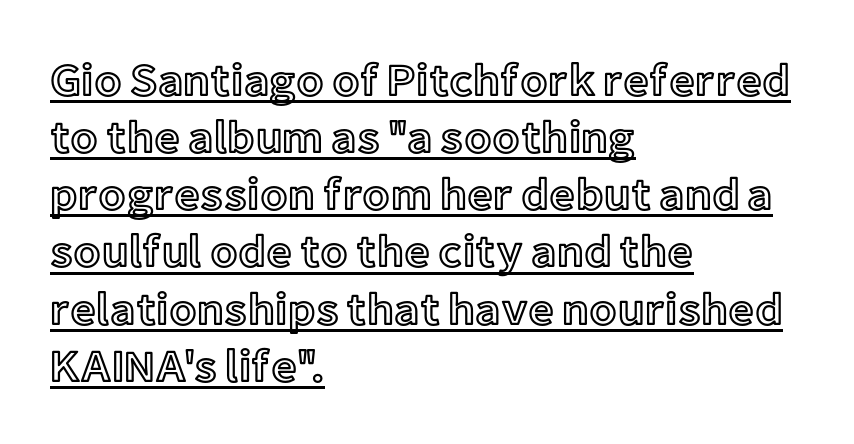
Horizontal bands of white between lines are of average thickness. This rendering features underlined lettering. Standard letterfit; no display-style spreading of the glyphs. The passage shown is typed in a proportional face where columns would drift. Visually the block forms a straight wall on the left and a jagged coastline on the right.
